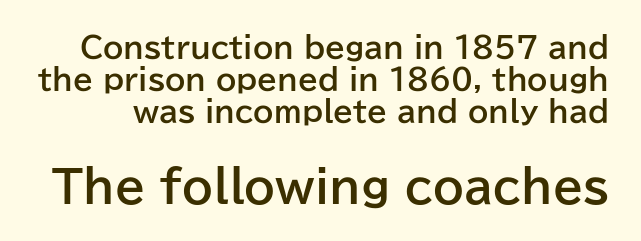
{"serif": "no", "italic": "no", "bold": "yes", "weight": "bold", "width": "normal", "stroke_contrast": "low", "x_height": "medium", "monospaced": "no", "underline": "no", "line_spacing": "tight", "line_spacing_ratio": 1.11, "letter_spacing": "normal", "letter_spacing_em": 0.0, "larger_block": "second", "size_ratio": 1.52, "glyph_px": 44}
